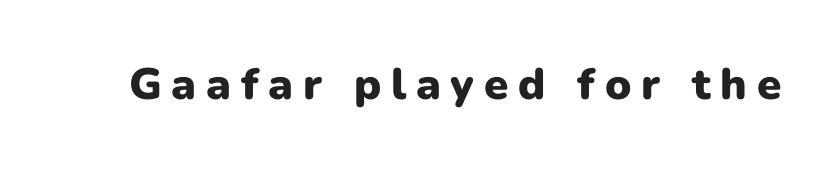
Q: Is the text bold? A: Yes.
Q: Is the text italic (slanted)? A: No, it is upright.
Q: Is the typeface a serif or a sans-serif typeface? A: Sans-serif.
Q: Is the text underlined? A: No.
Q: Is the spacing between letters normal or unusually wide? A: Unusually wide.
Q: Width (condensed, normal, or wide)? A: Normal.
Q: Stroke contrast? A: Low.
Q: x-height? A: Medium.
Q: Monospaced? A: No.
